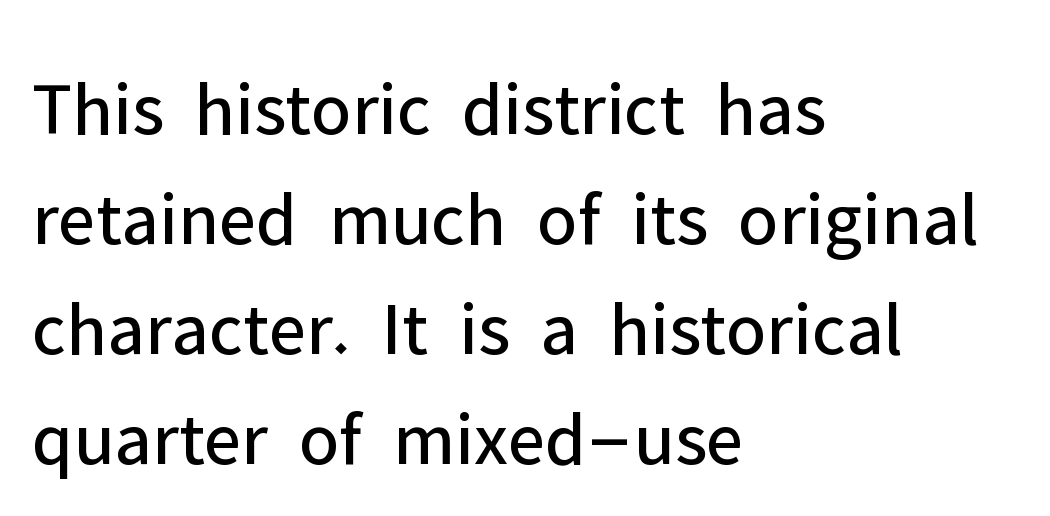
Q: Is the text bold? A: No.
Q: Is the text italic (slanted)? A: No, it is upright.
Q: Is the typeface a serif or a sans-serif typeface? A: Sans-serif.
Q: Is the text underlined? A: No.
Q: How is the paragraph aligned? A: Left-aligned.
Q: Is the spacing between letters normal or unusually wide? A: Normal.
Q: Is the spacing between lines tight, normal or loose? A: Normal.
Q: Width (condensed, normal, or wide)? A: Normal.
Q: Stroke contrast? A: Low.
Q: x-height? A: Medium.
Q: Monospaced? A: No.
